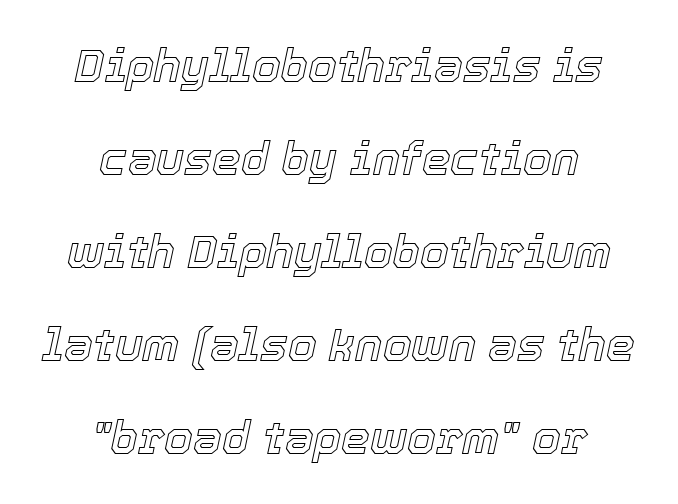
Q: Is the text italic (slanted)? A: Yes, it leans right by about 12 degrees.
Q: Is the text underlined? A: No.
Q: How is the paragraph aligned? A: Centered.
Q: Is the spacing between letters normal or unusually wide? A: Normal.
Q: Is the spacing between lines tight, normal or loose? A: Loose.
Q: Width (condensed, normal, or wide)? A: Normal.
Q: x-height? A: Medium.
Q: Monospaced? A: No.
